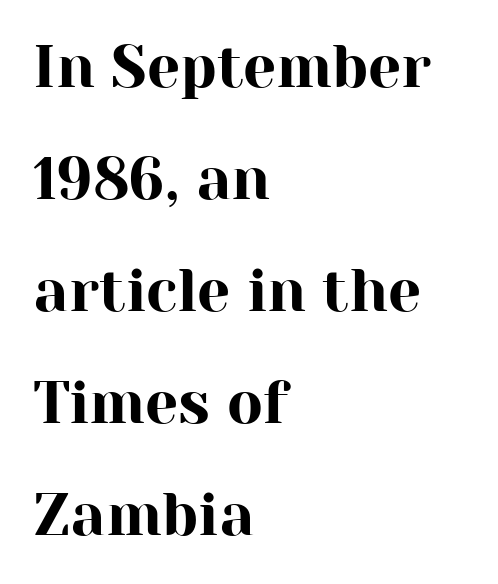
The image shows 59 px serif type, upright; set left-aligned, loose line spacing (1.9x), normal letter spacing, not underlined; high stroke contrast and a medium x-height.
